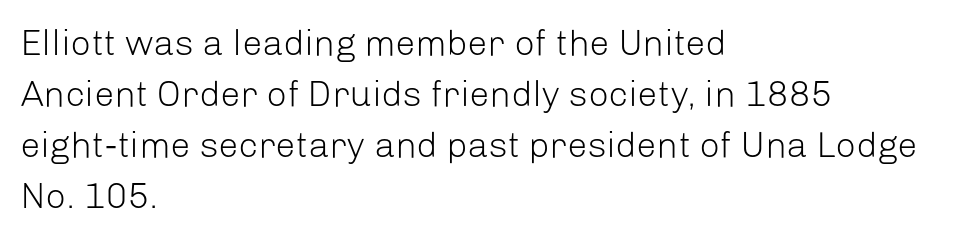
The font family rendered here belongs to the sans-serif group. The line-height multiplier appears to be the usual default. Tracking value appears to be zero — textbook default spacing. Character widths vary here, with narrow letters taking less room than wide ones. Every row of glyphs begins at an identical x-position on the left.
